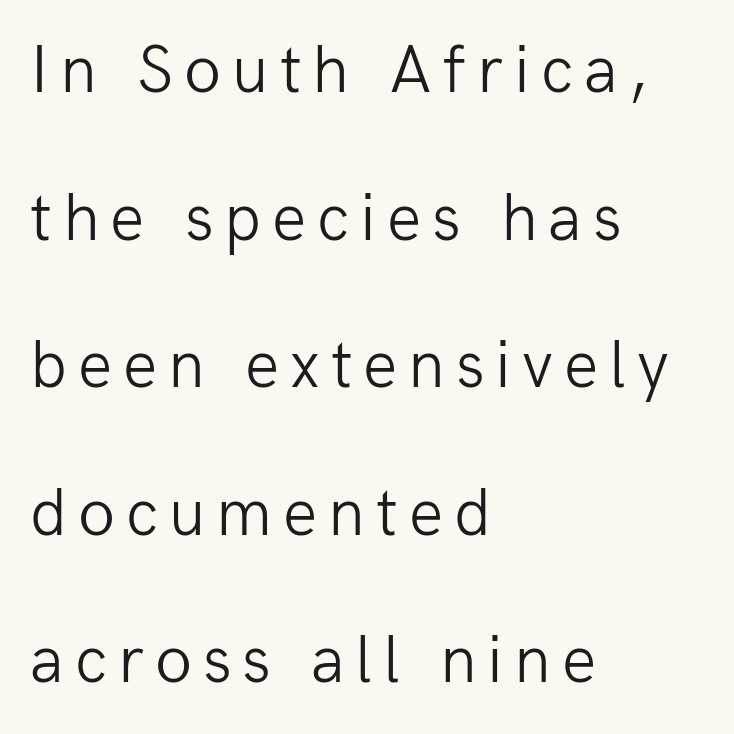
{"serif": "no", "italic": "no", "bold": "no", "weight": "light", "width": "normal", "stroke_contrast": "low", "x_height": "medium", "monospaced": "no", "underline": "no", "align": "left", "line_spacing": "loose", "line_spacing_ratio": 2.17, "glyph_px": 68}
